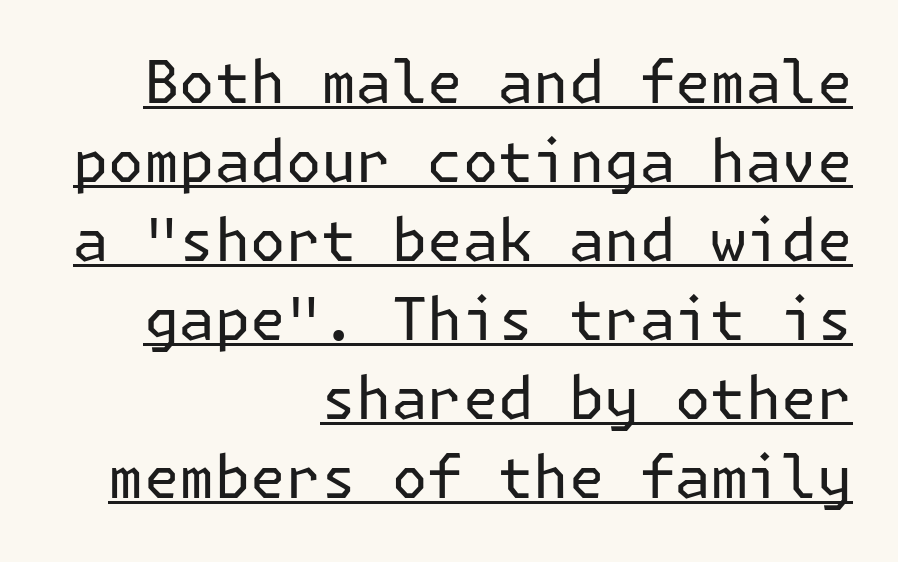
Compared with a flush-left layout, this one pins lines to the opposite, right side. You could call the tracking neutral — neither tight nor loose. Decoration check: the copy is underlined. Stem width sits at or under what a default text font uses. The designer went with a sans here, leaving each stem footless.
